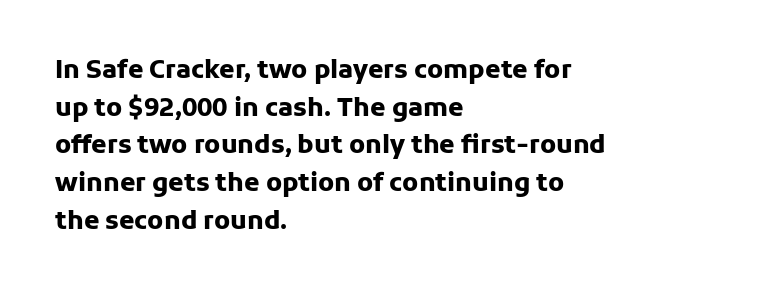
The image shows 25 px bold type, upright; set left-aligned, normal line spacing (1.51x), normal letter spacing, not underlined.
